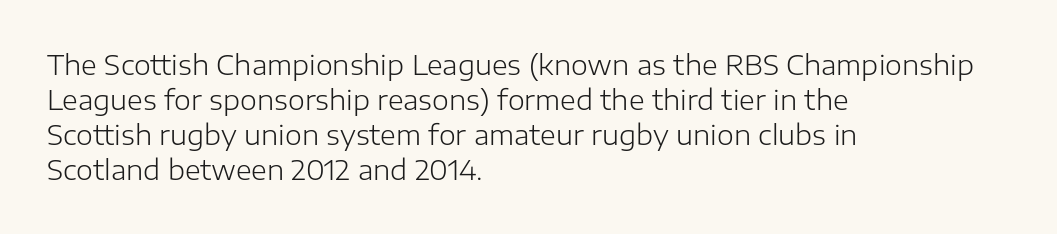
The image shows 27 px text type, upright; set left-aligned, normal line spacing (1.3x), normal letter spacing, not underlined.
